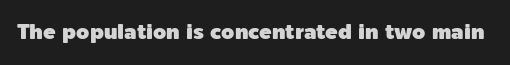
The image shows 21 px text type, upright; set normal letter spacing, not underlined.
